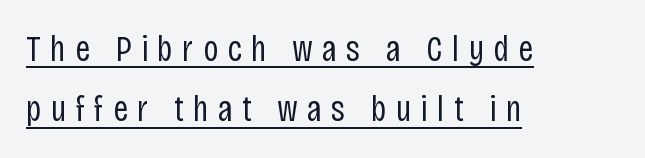
Rendered with straight, roman letterforms. Classification — sans serif. What's the leading like? Ordinary, nothing unusual. The strokes are not fattened; the text isn't bold.
